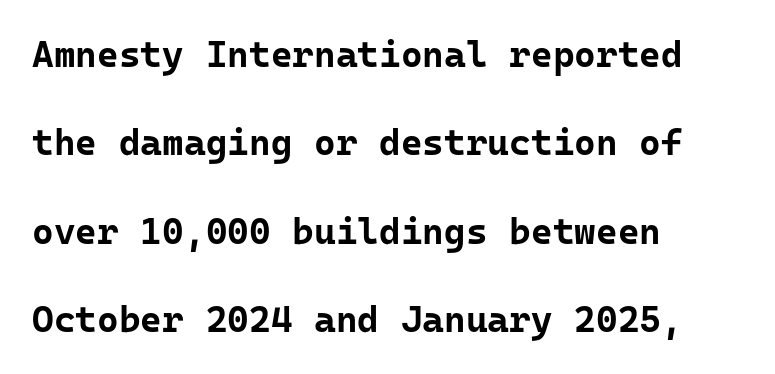
The image shows 37 px bold sans-serif type, upright; set left-aligned, loose line spacing (2.39x), normal letter spacing, not underlined; low stroke contrast and a medium x-height.
